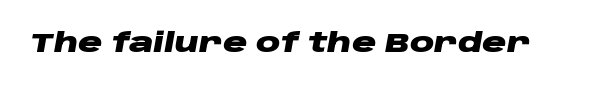
{"italic": "yes", "lean": "right", "slant_degrees": 10, "bold": "yes", "underline": "no", "letter_spacing": "normal", "letter_spacing_em": 0.0, "glyph_px": 27}
